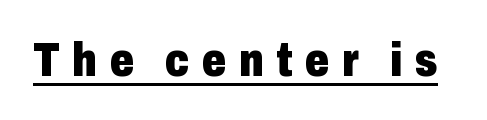
Q: Is the text bold? A: Yes.
Q: Is the text italic (slanted)? A: No, it is upright.
Q: Is the typeface a serif or a sans-serif typeface? A: Sans-serif.
Q: Is the text underlined? A: Yes.
Q: Is the spacing between letters normal or unusually wide? A: Unusually wide.
Q: Width (condensed, normal, or wide)? A: Condensed.
Q: Stroke contrast? A: Low.
Q: x-height? A: Medium.
Q: Monospaced? A: No.
